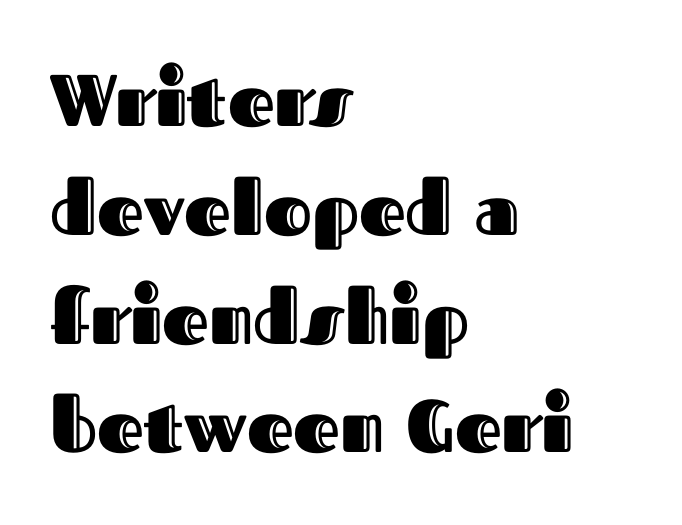
{"italic": "no", "width": "normal", "x_height": "medium", "monospaced": "no", "underline": "no", "align": "left", "line_spacing": "normal", "line_spacing_ratio": 1.49, "letter_spacing": "normal", "letter_spacing_em": 0.0, "glyph_px": 73}
